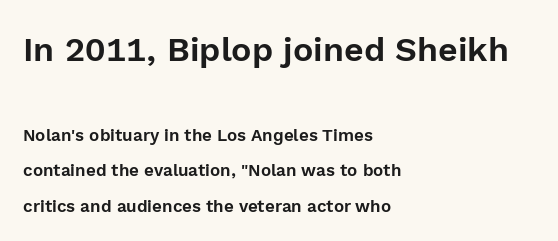
The letters stand upright; this is a roman face. Visually, the top section dominates because its glyphs are scaled up. Typographically, this falls in the sans-serif category. The block of text is sparse from top to bottom, with ample space between rows.
